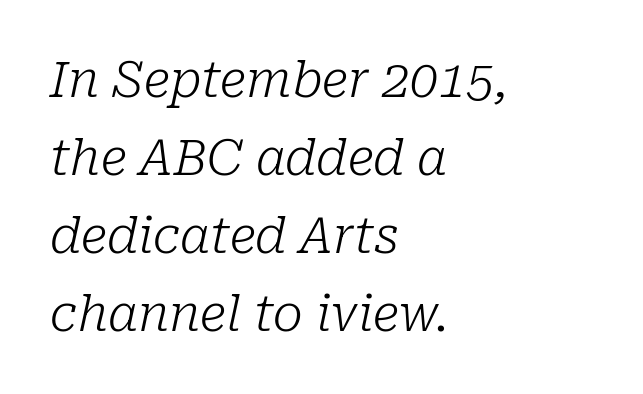
Check under the words: just untouched page. No extra ink here — the face is not bold. Yep, those are serifs on the letters. There is no visible air inserted between adjacent glyphs. Compared with typical paragraphs, the rows here are spaced about the same.
